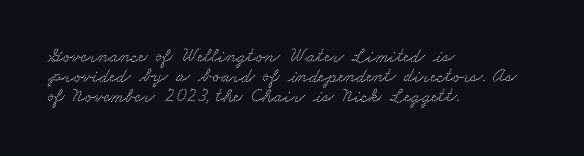
Q: Is the text underlined? A: No.
Q: How is the paragraph aligned? A: Left-aligned.
Q: Is the spacing between letters normal or unusually wide? A: Normal.
Q: Is the spacing between lines tight, normal or loose? A: Tight.
